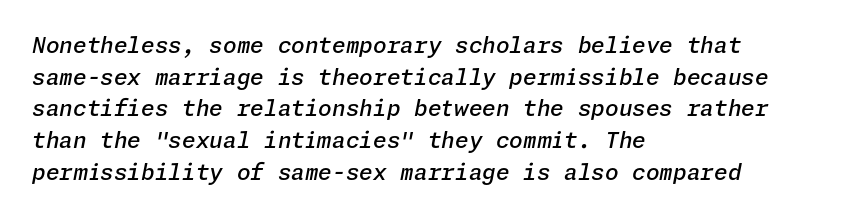
The image shows 22 px text type, italic (leaning right); set left-aligned, normal line spacing (1.44x), normal letter spacing, not underlined.
